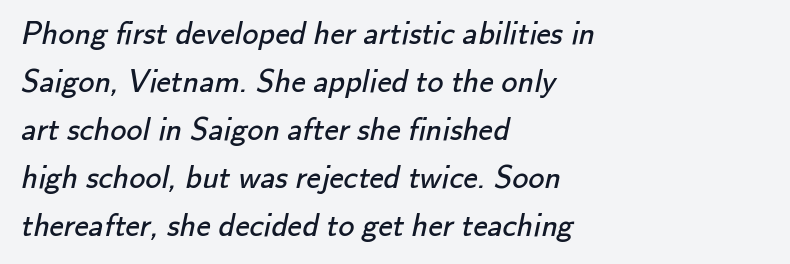
{"serif": "no", "bold": "no", "weight": "regular", "width": "normal", "stroke_contrast": "low", "x_height": "small", "monospaced": "no", "underline": "no", "align": "left", "line_spacing": "normal", "line_spacing_ratio": 1.5, "letter_spacing": "normal", "letter_spacing_em": 0.0, "glyph_px": 32}
